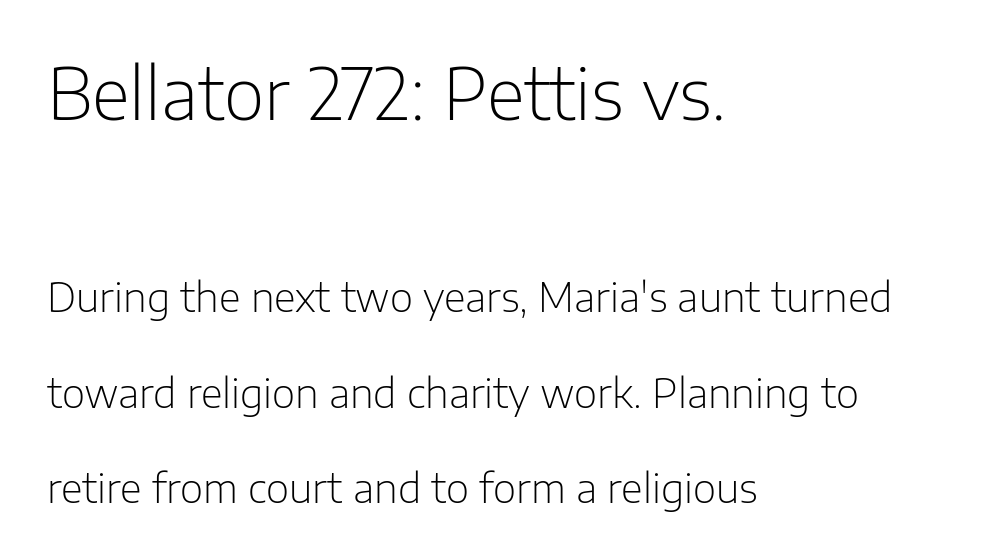
The image shows 70 px light sans-serif type, upright; set left-aligned, loose line spacing (2.39x), normal letter spacing, not underlined; the first (top) block is 1.75x larger; low stroke contrast and a medium x-height.
